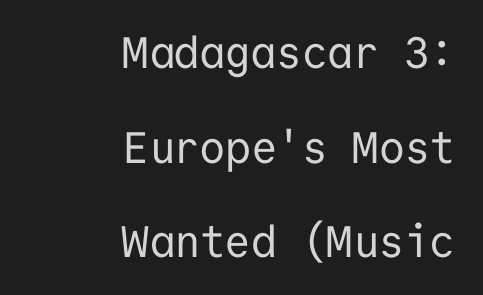
The designer went with a sans here, leaving each stem footless. Unlike italic type, these characters show no tilt at all. What's the leading like? Stretched, with rows far apart. Only glyphs here, with clear space below each row.
